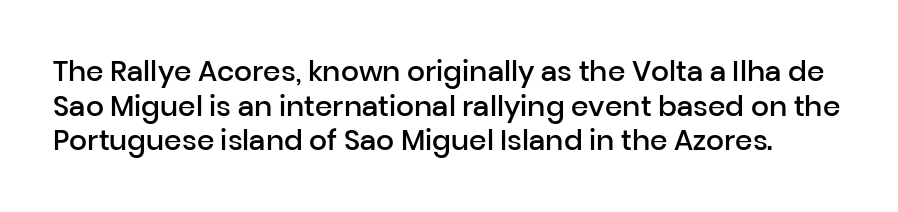
{"serif": "no", "italic": "no", "bold": "semi", "weight": "semibold", "width": "normal", "stroke_contrast": "low", "x_height": "medium", "monospaced": "no", "underline": "no", "line_spacing_ratio": 1.24, "letter_spacing": "normal", "letter_spacing_em": 0.0, "glyph_px": 28}
